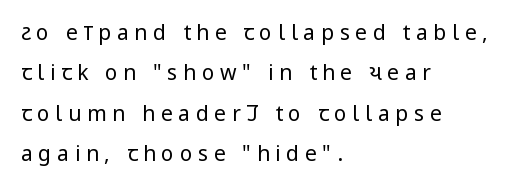
The image shows 21 px text type, upright; set left-aligned, loose line spacing (1.92x), unusually wide letter spacing (+0.27 em), not underlined.
